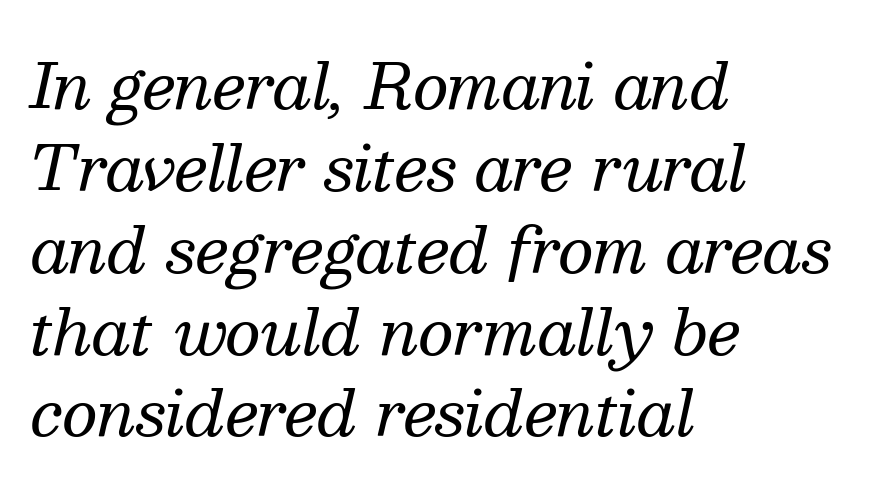
Reading down the column, the eye jumps a familiar distance to each next line. The area under the type is left untouched. This rendering uses left alignment, leaving the right contour irregular. This rendering leaves character spacing at its baseline value.
